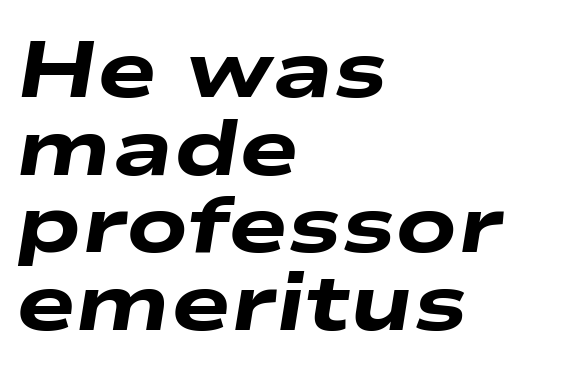
Q: Is the text bold? A: Yes.
Q: Is the text italic (slanted)? A: Yes, it leans right by about 9 degrees.
Q: Is the text underlined? A: No.
Q: How is the paragraph aligned? A: Left-aligned.
Q: Is the spacing between letters normal or unusually wide? A: Normal.
Q: Is the spacing between lines tight, normal or loose? A: Tight.
Q: Width (condensed, normal, or wide)? A: Wide.
Q: Stroke contrast? A: Low.
Q: x-height? A: Medium.
Q: Monospaced? A: No.
